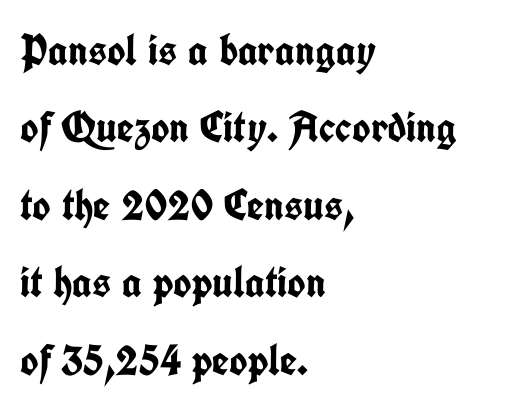
Layout note: lines flush left. Stroke thickness is high; the sample reads as a true bold. The lettering holds an erect, upright posture throughout. Proportional: the letters do not fall into vertical columns. Any mark beneath the type? The region is blank. The letters carry no serifs — their stems end cleanly without finishing strokes.
